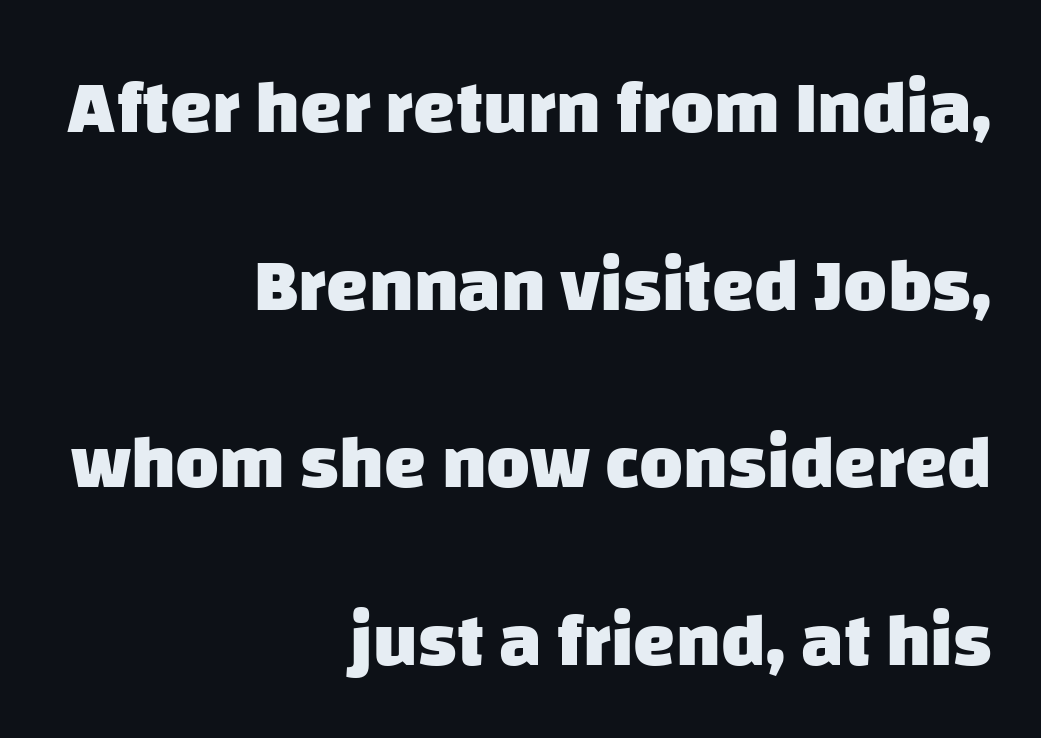
Q: Is the text bold? A: Yes.
Q: Is the typeface a serif or a sans-serif typeface? A: Sans-serif.
Q: Is the text underlined? A: No.
Q: How is the paragraph aligned? A: Right-aligned.
Q: Is the spacing between letters normal or unusually wide? A: Normal.
Q: Is the spacing between lines tight, normal or loose? A: Loose.
Q: Width (condensed, normal, or wide)? A: Normal.
Q: Stroke contrast? A: Low.
Q: x-height? A: Large.
Q: Monospaced? A: No.
